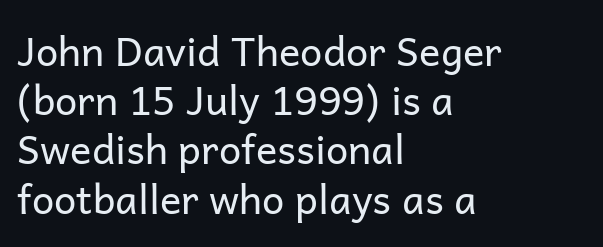
Q: Is the text bold? A: No.
Q: Is the text italic (slanted)? A: No, it is upright.
Q: Is the typeface a serif or a sans-serif typeface? A: Sans-serif.
Q: Is the text underlined? A: No.
Q: How is the paragraph aligned? A: Left-aligned.
Q: Is the spacing between letters normal or unusually wide? A: Normal.
Q: Width (condensed, normal, or wide)? A: Normal.
Q: Stroke contrast? A: Low.
Q: x-height? A: Medium.
Q: Monospaced? A: No.
